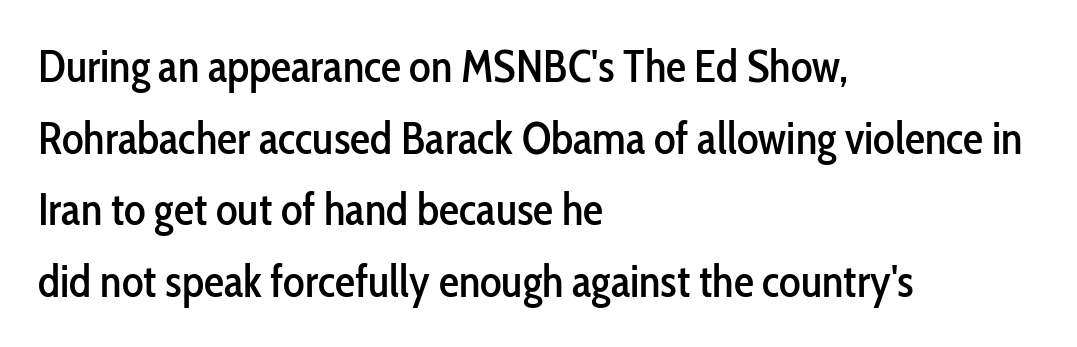
In CSS terms this would be text-align: left. Does the leading feel generous? No, just average. Unlike a traditional serif, this face leaves its strokes unadorned. Is this a fixed-width face? No — the glyphs have proportional, varying widths.
